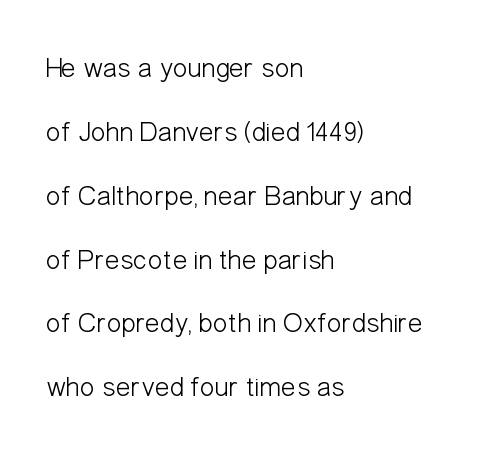
Q: Is the text bold? A: No.
Q: Is the text italic (slanted)? A: No, it is upright.
Q: Is the typeface a serif or a sans-serif typeface? A: Sans-serif.
Q: Is the text underlined? A: No.
Q: How is the paragraph aligned? A: Left-aligned.
Q: Is the spacing between letters normal or unusually wide? A: Normal.
Q: Is the spacing between lines tight, normal or loose? A: Loose.
Q: Width (condensed, normal, or wide)? A: Condensed.
Q: Stroke contrast? A: Low.
Q: x-height? A: Medium.
Q: Monospaced? A: No.
